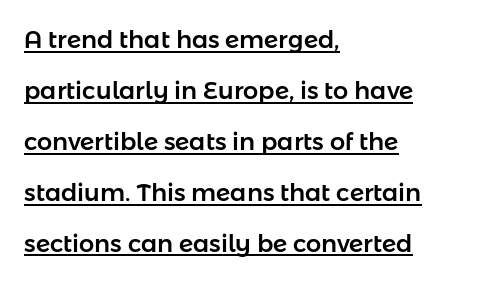
{"italic": "no", "underline": "yes", "align": "left", "line_spacing": "loose", "line_spacing_ratio": 2.12, "letter_spacing": "normal", "letter_spacing_em": 0.0, "glyph_px": 24}
